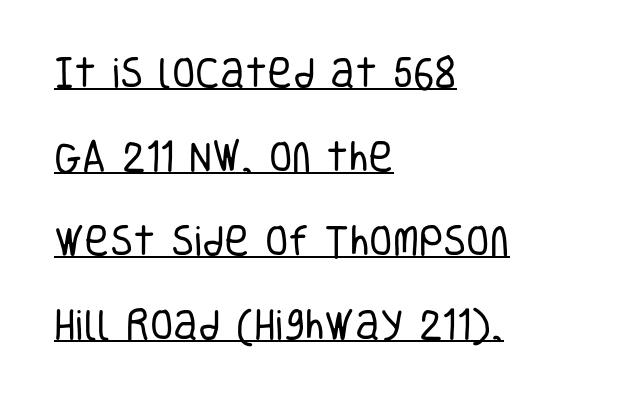
Q: Is the text bold? A: No.
Q: Is the text italic (slanted)? A: No, it is upright.
Q: Is the typeface a serif or a sans-serif typeface? A: Sans-serif.
Q: Is the text underlined? A: Yes.
Q: How is the paragraph aligned? A: Left-aligned.
Q: Is the spacing between letters normal or unusually wide? A: Normal.
Q: Is the spacing between lines tight, normal or loose? A: Loose.
Q: Width (condensed, normal, or wide)? A: Condensed.
Q: Stroke contrast? A: Low.
Q: x-height? A: Large.
Q: Monospaced? A: No.
